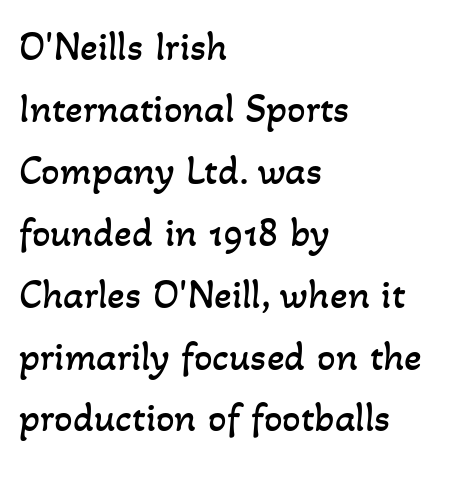
{"bold": "no", "weight": "regular", "width": "normal", "stroke_contrast": "low", "x_height": "small", "monospaced": "no", "underline": "no", "align": "left", "line_spacing": "normal", "line_spacing_ratio": 1.51, "letter_spacing": "normal", "letter_spacing_em": 0.0, "glyph_px": 41}
